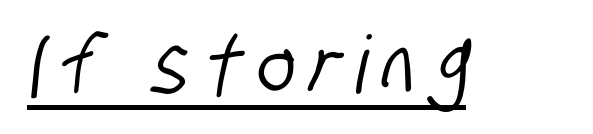
The image shows 80 px condensed sans-serif type; set unusually wide letter spacing (+0.2 em), underlined; low stroke contrast and a large x-height.
